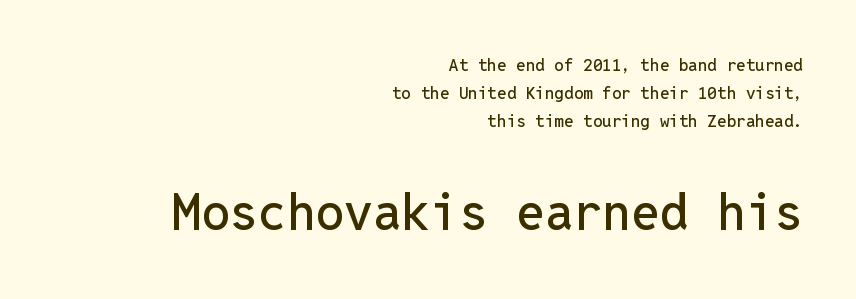
{"serif": "no", "italic": "no", "width": "normal", "stroke_contrast": "low", "x_height": "medium", "monospaced": "yes", "underline": "no", "align": "right", "line_spacing": "normal", "line_spacing_ratio": 1.66, "letter_spacing": "normal", "letter_spacing_em": 0.0, "larger_block": "second", "size_ratio": 3.0, "glyph_px": 51}
